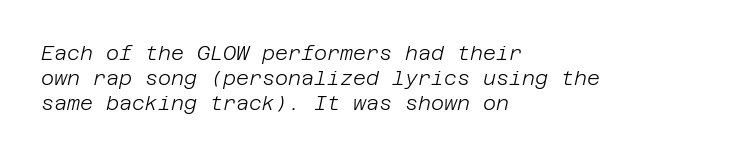
Q: Is the text bold? A: No.
Q: Is the text italic (slanted)? A: Yes, it leans right by about 12 degrees.
Q: Is the text underlined? A: No.
Q: How is the paragraph aligned? A: Left-aligned.
Q: Is the spacing between letters normal or unusually wide? A: Normal.
